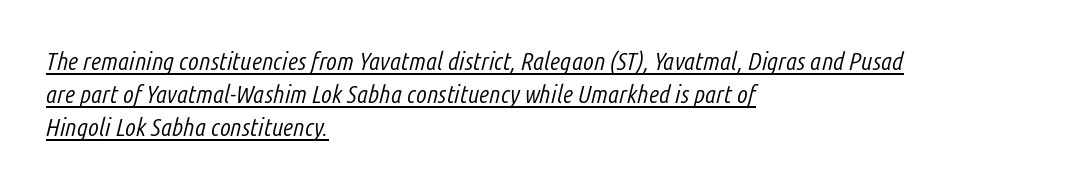
Q: Is the text bold? A: No.
Q: Is the text italic (slanted)? A: Yes, it leans right by about 14 degrees.
Q: Is the text underlined? A: Yes.
Q: How is the paragraph aligned? A: Left-aligned.
Q: Is the spacing between letters normal or unusually wide? A: Normal.
Q: Is the spacing between lines tight, normal or loose? A: Normal.
